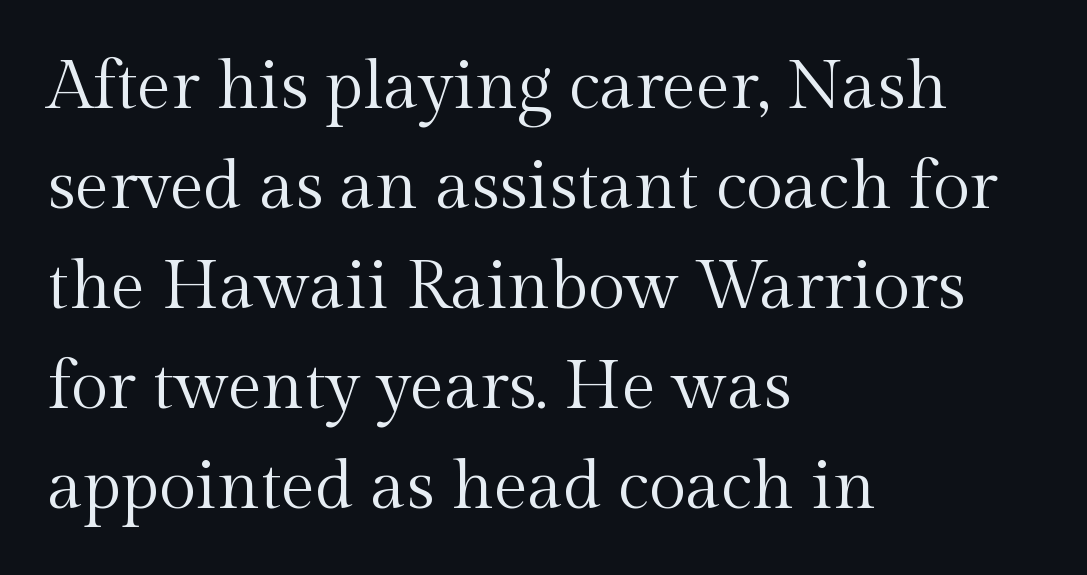
Character widths vary here, with narrow letters taking less room than wide ones. Here the glyphs are tracked normally, forming tight word shapes. A quiet, ordinary-to-light weight characterises the typeface. Observe the serifs anchoring each vertical stroke in this sample. Ascenders rise straight up at ninety degrees. The passage shown is not underscored anywhere.
